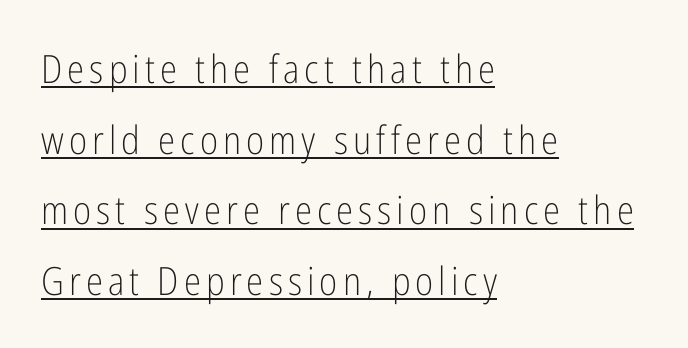
Nope, not italic — everything's standing straight. The rendering uses natural spacing where letterforms have individual widths. Notice how the passage keeps a crisp vertical edge on the left only. Serif or sans? Sans — the stroke terminals are bare.
